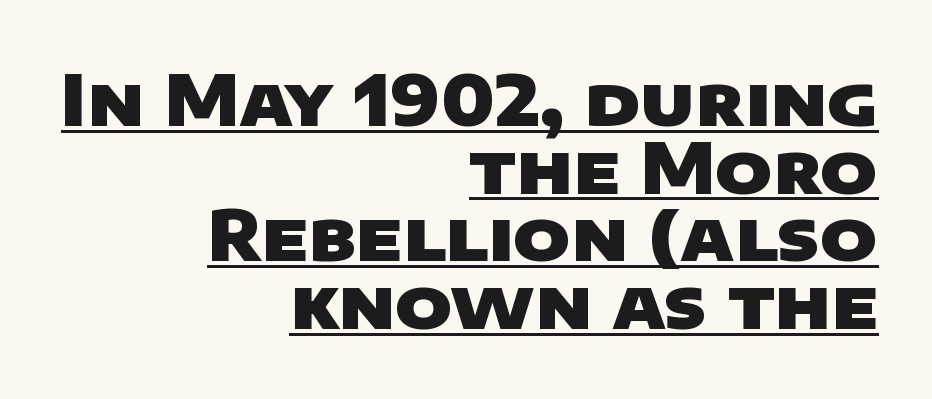
The passage shown is typeset with a sans-serif family. Notice how thick the strokes are: this is what a full bold looks like. The letters advance in unequal steps, a hallmark of proportional type. The passage shown has conventional tracking throughout.
